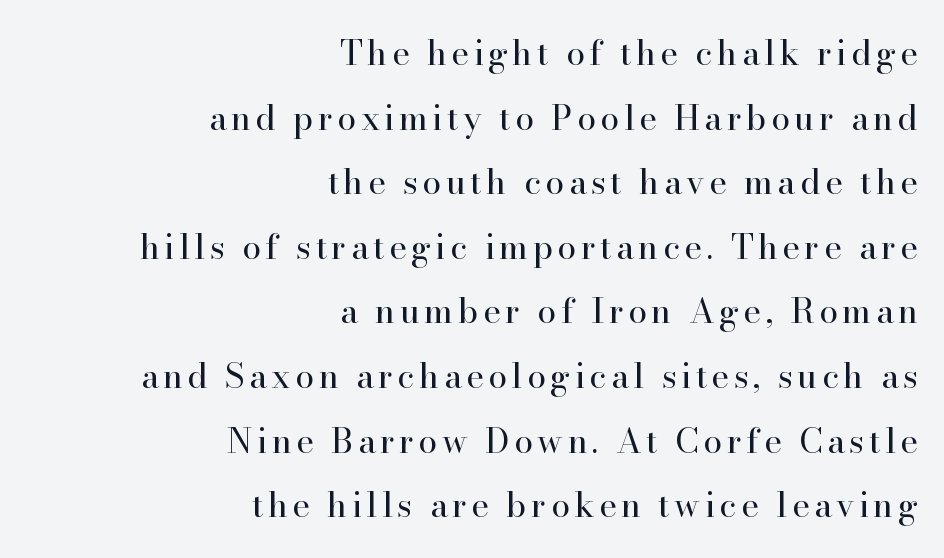
A quiet, ordinary-to-light weight characterises the typeface. Underline: absent. Rows of type keep a wide berth in the vertical direction. The rendering uses natural spacing where letterforms have individual widths. I'd call this a serif setting — the letters wear small feet. The lettering stays uniformly vertical, giving the passage a roman look.
